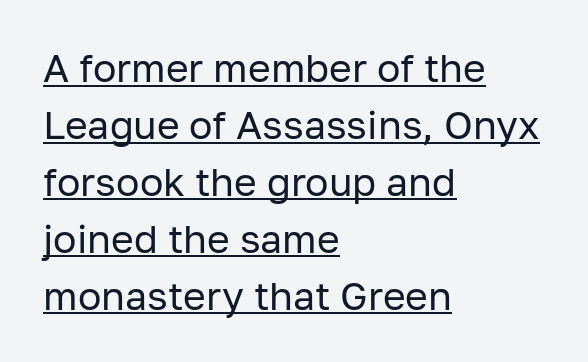
{"serif": "no", "italic": "no", "bold": "no", "weight": "regular", "width": "normal", "stroke_contrast": "low", "x_height": "medium", "monospaced": "no", "underline": "yes", "align": "left", "line_spacing": "normal", "line_spacing_ratio": 1.46, "letter_spacing": "normal", "letter_spacing_em": 0.0, "glyph_px": 39}
